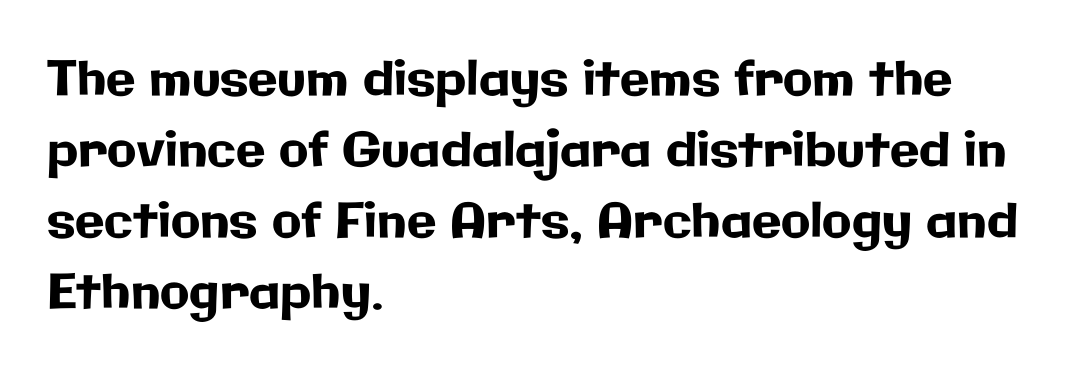
Q: Is the text italic (slanted)? A: No, it is upright.
Q: Is the typeface a serif or a sans-serif typeface? A: Sans-serif.
Q: Is the text underlined? A: No.
Q: How is the paragraph aligned? A: Left-aligned.
Q: Is the spacing between letters normal or unusually wide? A: Normal.
Q: Is the spacing between lines tight, normal or loose? A: Normal.
Q: Width (condensed, normal, or wide)? A: Normal.
Q: Stroke contrast? A: Low.
Q: x-height? A: Medium.
Q: Monospaced? A: No.
